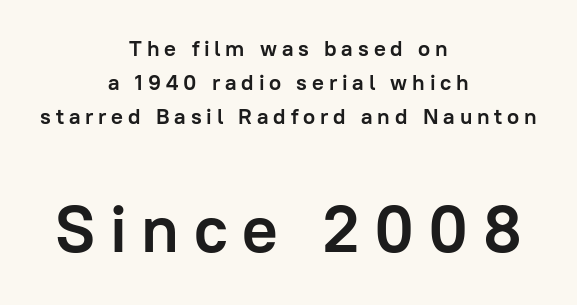
{"serif": "no", "italic": "no", "bold": "yes", "weight": "semibold", "width": "normal", "stroke_contrast": "low", "x_height": "medium", "monospaced": "no", "underline": "no", "align": "center", "line_spacing": "normal", "line_spacing_ratio": 1.54, "letter_spacing": "wide", "letter_spacing_em": 0.22, "larger_block": "second", "size_ratio": 3.0, "glyph_px": 66}
